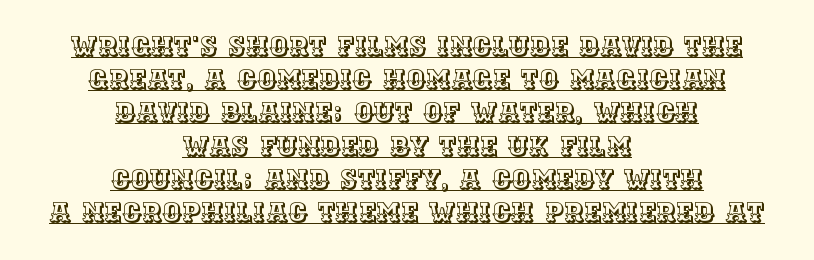
The image shows 27 px text type, upright; set centered, line spacing 1.23x, normal letter spacing, underlined.
